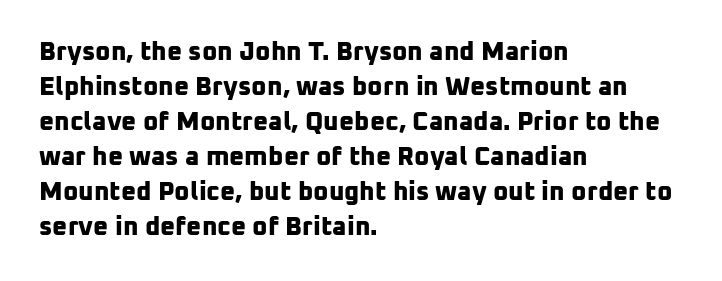
Q: Is the text bold? A: Yes.
Q: Is the text underlined? A: No.
Q: How is the paragraph aligned? A: Left-aligned.
Q: Is the spacing between letters normal or unusually wide? A: Normal.
Q: Is the spacing between lines tight, normal or loose? A: Normal.
